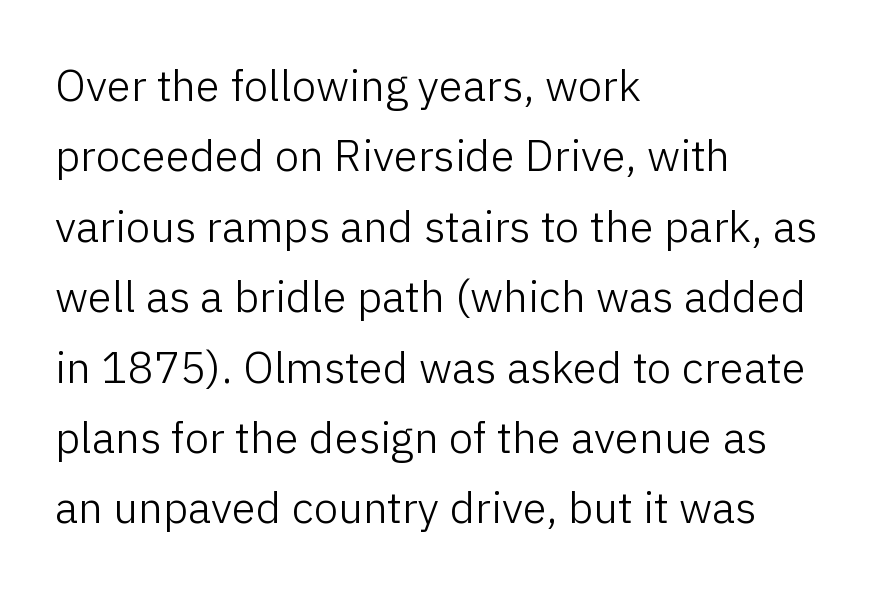
{"serif": "no", "italic": "no", "bold": "no", "weight": "light", "width": "normal", "stroke_contrast": "low", "x_height": "medium", "monospaced": "no", "underline": "no", "align": "left", "line_spacing": "normal", "line_spacing_ratio": 1.6, "letter_spacing": "normal", "letter_spacing_em": 0.0, "glyph_px": 44}
